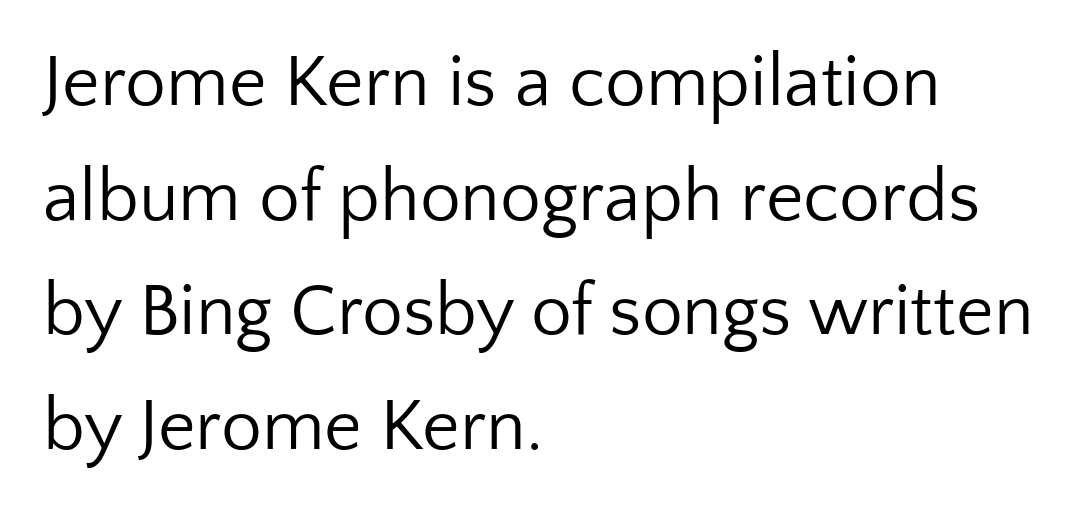
Q: Is the text bold? A: No.
Q: Is the text italic (slanted)? A: No, it is upright.
Q: Is the typeface a serif or a sans-serif typeface? A: Sans-serif.
Q: Is the text underlined? A: No.
Q: How is the paragraph aligned? A: Left-aligned.
Q: Is the spacing between letters normal or unusually wide? A: Normal.
Q: Is the spacing between lines tight, normal or loose? A: Normal.
Q: Width (condensed, normal, or wide)? A: Normal.
Q: Stroke contrast? A: Low.
Q: x-height? A: Medium.
Q: Monospaced? A: No.
